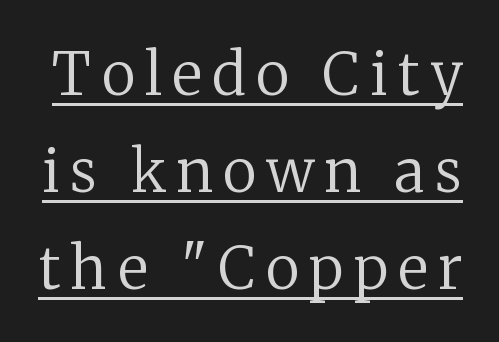
{"serif": "yes", "italic": "no", "bold": "no", "weight": "regular", "width": "normal", "stroke_contrast": "low", "x_height": "medium", "monospaced": "no", "underline": "yes", "line_spacing": "normal", "line_spacing_ratio": 1.67, "glyph_px": 58}
